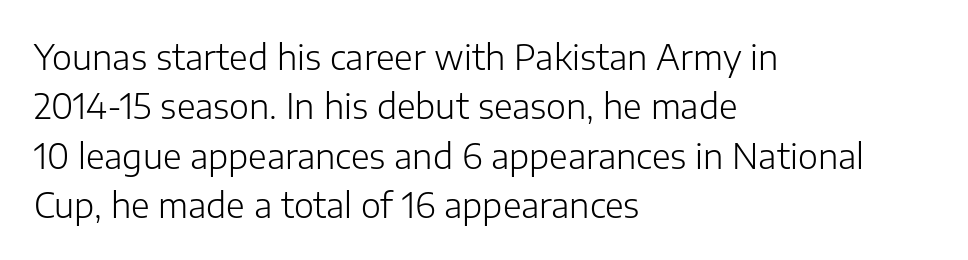
Q: Is the text bold? A: No.
Q: Is the text italic (slanted)? A: No, it is upright.
Q: Is the typeface a serif or a sans-serif typeface? A: Sans-serif.
Q: Is the text underlined? A: No.
Q: How is the paragraph aligned? A: Left-aligned.
Q: Is the spacing between letters normal or unusually wide? A: Normal.
Q: Is the spacing between lines tight, normal or loose? A: Normal.
Q: Width (condensed, normal, or wide)? A: Normal.
Q: Stroke contrast? A: Low.
Q: x-height? A: Medium.
Q: Monospaced? A: No.
